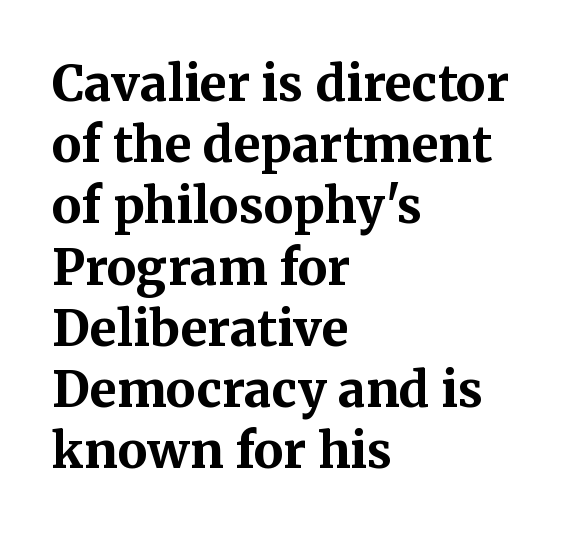
Q: Is the text bold? A: Yes.
Q: Is the text italic (slanted)? A: No, it is upright.
Q: Is the typeface a serif or a sans-serif typeface? A: Serif.
Q: Is the text underlined? A: No.
Q: How is the paragraph aligned? A: Left-aligned.
Q: Is the spacing between letters normal or unusually wide? A: Normal.
Q: Is the spacing between lines tight, normal or loose? A: Normal.
Q: Width (condensed, normal, or wide)? A: Normal.
Q: Stroke contrast? A: Medium.
Q: x-height? A: Medium.
Q: Monospaced? A: No.
